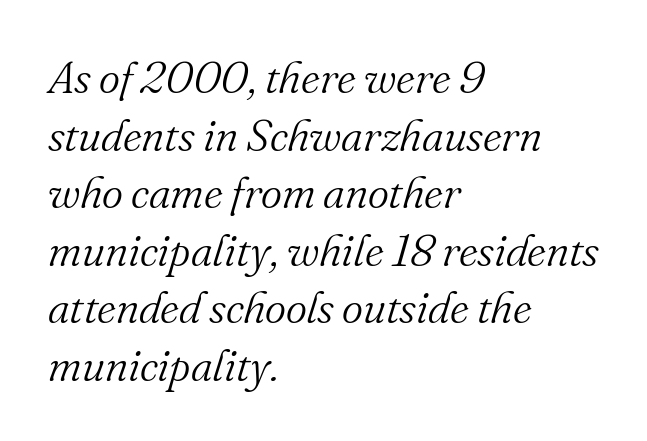
{"serif": "yes", "italic": "yes", "lean": "right", "slant_degrees": 16, "bold": "no", "weight": "light", "width": "normal", "stroke_contrast": "medium", "x_height": "small", "monospaced": "no", "underline": "no", "align": "left", "line_spacing": "normal", "line_spacing_ratio": 1.28, "letter_spacing": "normal", "letter_spacing_em": 0.0, "glyph_px": 45}
